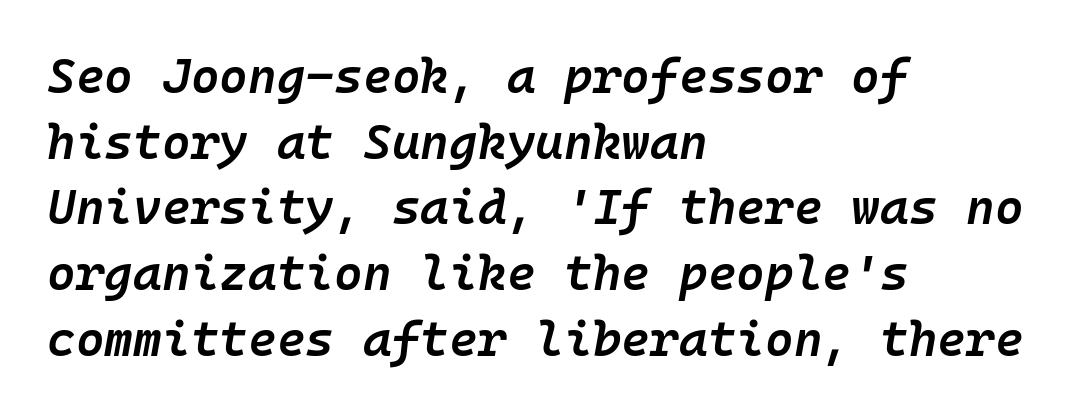
The image shows 49 px semibold type, italic (leaning right), monospaced; set left-aligned, normal line spacing (1.34x), normal letter spacing, not underlined; low stroke contrast and a medium x-height.
